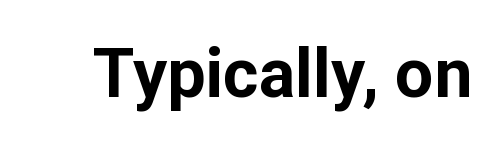
The letters advance in unequal steps, a hallmark of proportional type. Check under the words: just untouched page. Here the glyphs are tracked normally, forming tight word shapes. Pretty heavy lettering here — definitely bold. When letters stand straight like this, we call the style roman or upright. Font category for this specimen: sans-serif.
